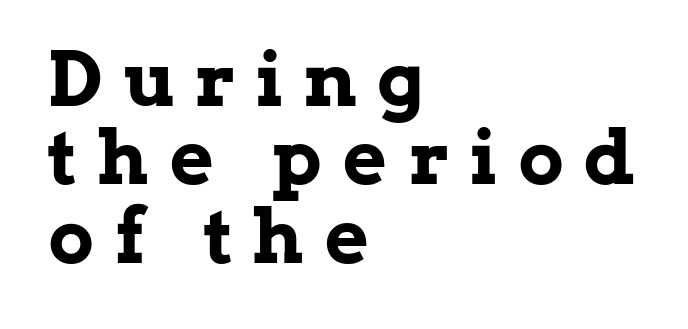
The glyphs are unaccompanied by any horizontal stroke below them. Does extra space separate the letters? Yes, quite a lot of it. The strokes are fattened all the way to bold. The face used here is seriffed, in the tradition of book romans.
